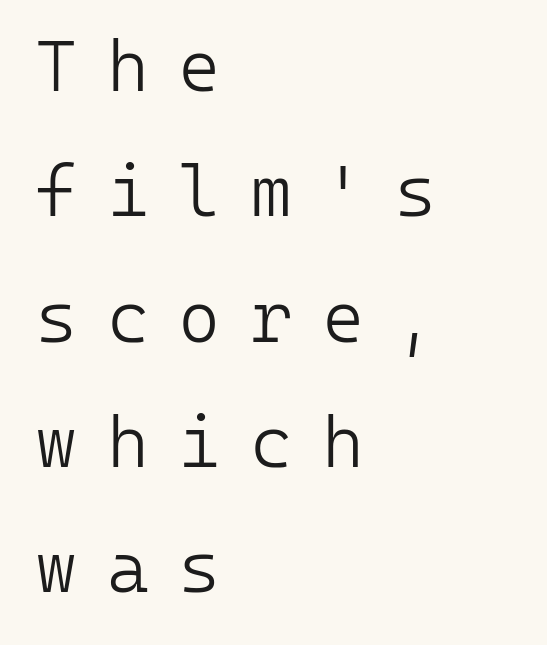
The rendering inserts visible extra space after every character. Compared with a typical body face, this is equally light or lighter still. The words here are not underlined. Teacher's note: observe the even left margin — that is flush-left alignment. The letters march in equal steps, a hallmark of fixed-pitch type. You can tell it's not italic because the verticals are truly vertical.
